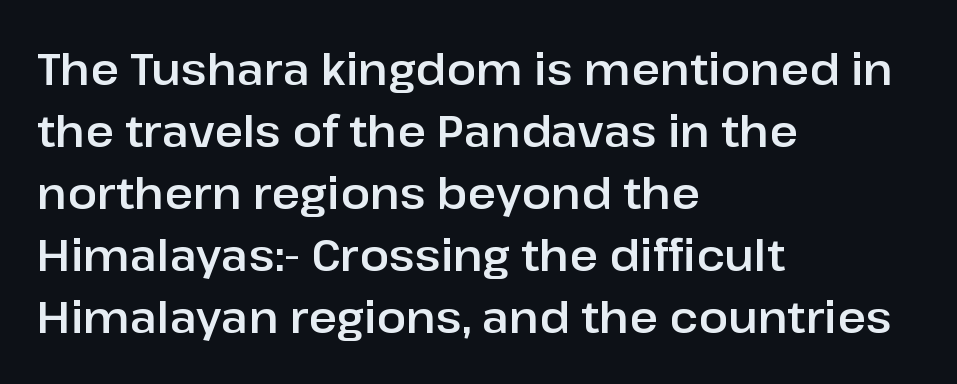
{"serif": "no", "italic": "no", "width": "normal", "stroke_contrast": "low", "x_height": "medium", "monospaced": "no", "underline": "no", "align": "left", "line_spacing": "normal", "line_spacing_ratio": 1.41, "letter_spacing": "normal", "letter_spacing_em": 0.0, "glyph_px": 44}
